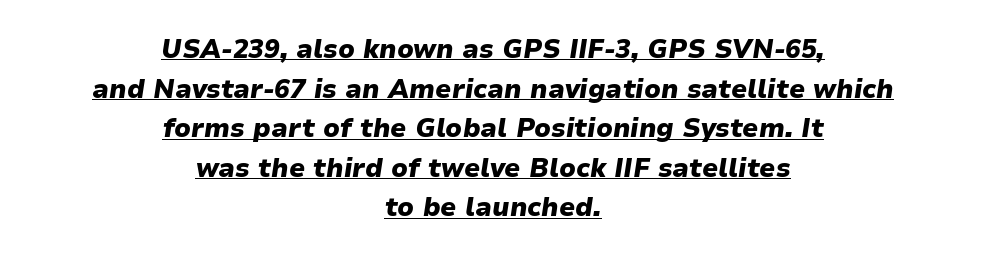
Line spacing here is normal. What weight is shown? A full bold with thick strokes. Students, note that the glyphs here touch the page at normal intervals. The lettering tilts uniformly, giving the passage an italic look. The string is rendered with underlining switched on. Horizontally, the lines are justified to the midpoint only.
